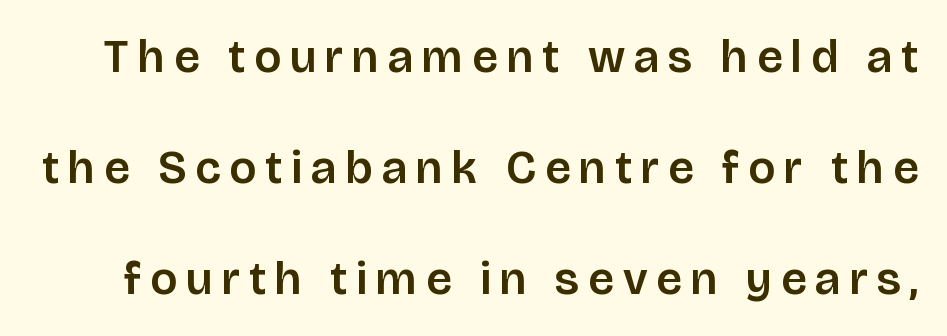
Q: Is the text italic (slanted)? A: No, it is upright.
Q: Is the typeface a serif or a sans-serif typeface? A: Sans-serif.
Q: Is the text underlined? A: No.
Q: Is the spacing between letters normal or unusually wide? A: Unusually wide.
Q: Is the spacing between lines tight, normal or loose? A: Loose.
Q: Width (condensed, normal, or wide)? A: Normal.
Q: Stroke contrast? A: Low.
Q: x-height? A: Large.
Q: Monospaced? A: No.
